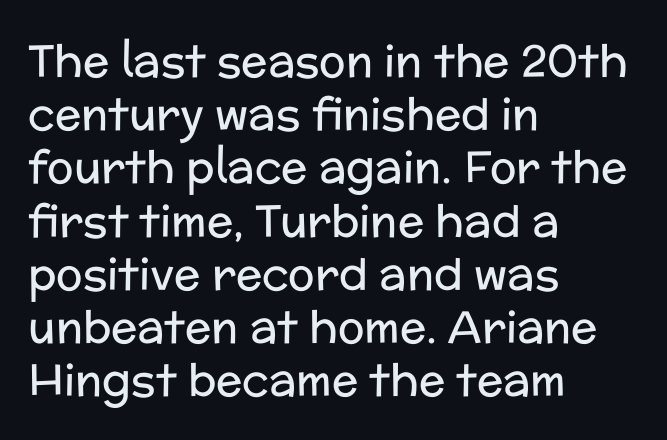
Q: Is the text bold? A: No.
Q: Is the text italic (slanted)? A: No, it is upright.
Q: Is the typeface a serif or a sans-serif typeface? A: Sans-serif.
Q: Is the text underlined? A: No.
Q: How is the paragraph aligned? A: Left-aligned.
Q: Is the spacing between letters normal or unusually wide? A: Normal.
Q: Width (condensed, normal, or wide)? A: Normal.
Q: Stroke contrast? A: Low.
Q: x-height? A: Medium.
Q: Monospaced? A: No.
